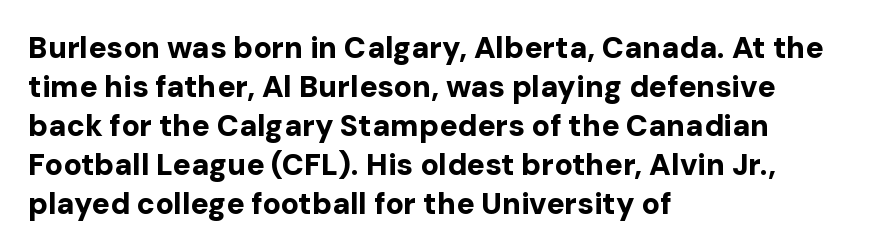
Heavy, bold letterforms. If you drew a ruler down the left edge, every line would touch it. Short note: letters normally spaced. Unlike italic type, these characters show no tilt at all. The letters advance in unequal steps, a hallmark of proportional type. The lines sit at an ordinary, default distance from one another.
